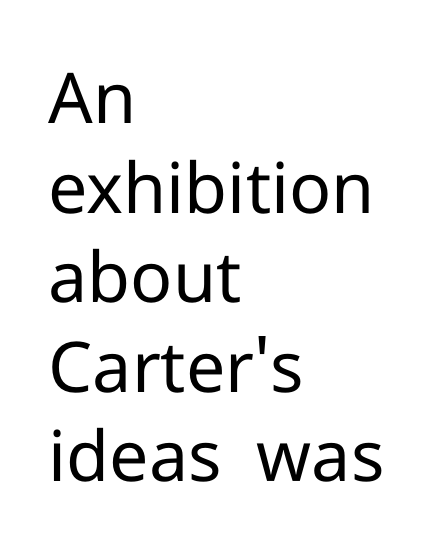
This sample has the flowing, uneven cadence of proportional lettering. In terms of letterform style, serifs are entirely absent. Compared with a typical body face, this is equally light or lighter still. The foot of each line stays bare and open. Left-aligned paragraph, ragged on the right.
